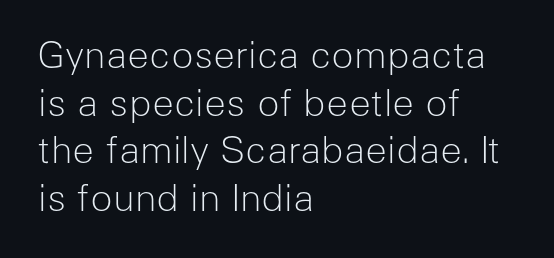
The letters advance in unequal steps, a hallmark of proportional type. Posture: straight, roman, zero tilt. This block has exactly the height ordinary leading produces. Left-aligned paragraph, ragged on the right. To sum up the face: it is a sans, with no serifs.
